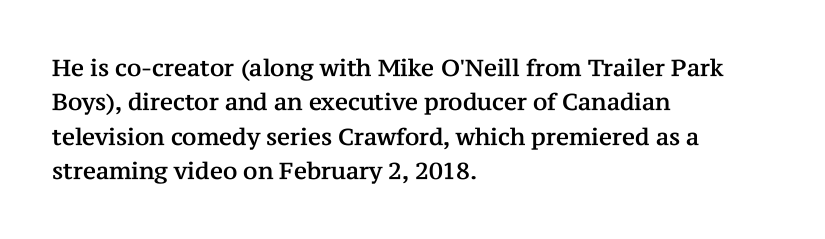
The image shows 23 px text type, upright; set left-aligned, normal line spacing (1.5x), normal letter spacing, not underlined.
